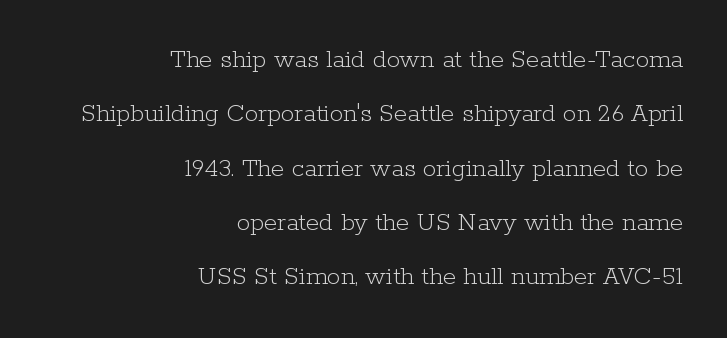
The paragraph has a hard right edge and a soft left edge. A typesetter would mark this as roman, not italic. Think standard paragraph weight, or any step lighter than that. Widely set lines give the paragraph a tall, airy silhouette.
